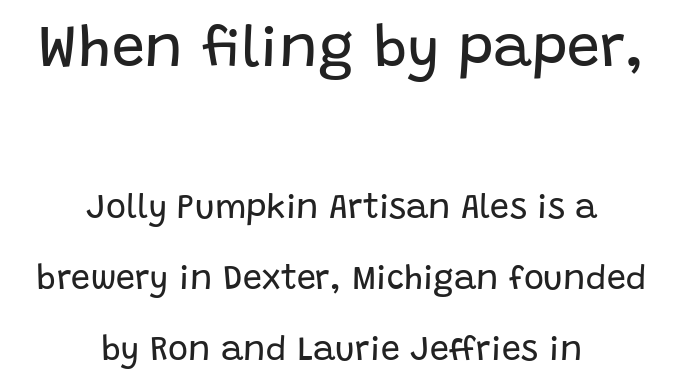
Q: Is the text bold? A: No.
Q: Is the text italic (slanted)? A: No, it is upright.
Q: Is the typeface a serif or a sans-serif typeface? A: Sans-serif.
Q: Is the text underlined? A: No.
Q: How is the paragraph aligned? A: Centered.
Q: Is the spacing between letters normal or unusually wide? A: Normal.
Q: Is the spacing between lines tight, normal or loose? A: Loose.
Q: Which block of text is set in a larger size, the first (top) or the second (bottom)? A: The first (top) one.
Q: Width (condensed, normal, or wide)? A: Normal.
Q: Stroke contrast? A: Low.
Q: x-height? A: Large.
Q: Monospaced? A: No.
